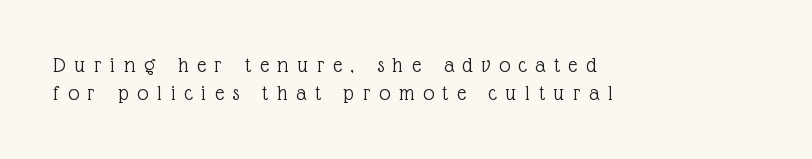
Q: Is the text bold? A: No.
Q: Is the text italic (slanted)? A: No, it is upright.
Q: Is the text underlined? A: No.
Q: How is the paragraph aligned? A: Left-aligned.
Q: Is the spacing between letters normal or unusually wide? A: Unusually wide.
Q: Is the spacing between lines tight, normal or loose? A: Normal.
